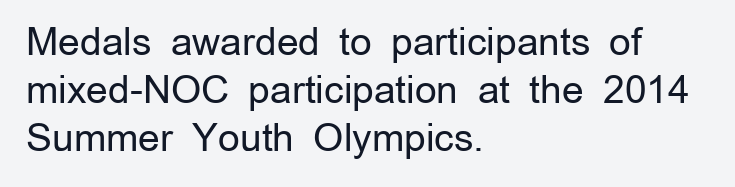
Vertical strokes here are truly vertical. Here the designer chose a conventional face with non-uniform glyph widths. A light-to-regular cut is what we see here. If you drew a ruler down the left edge, every line would touch it. The rendering keeps characters at their native spacing. Check where the strokes stop: nothing finishes them off — pure sans.
